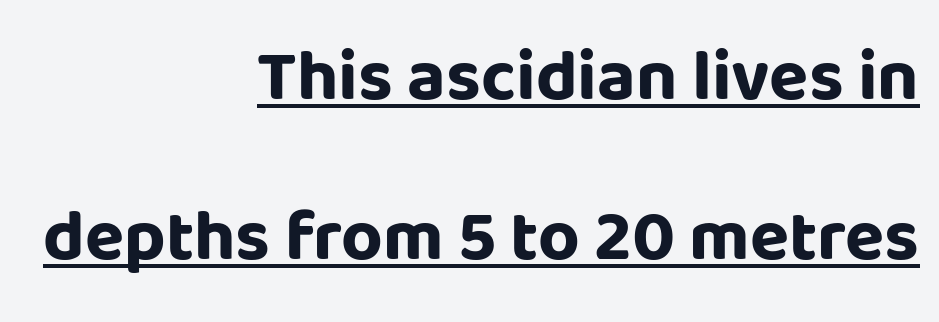
Q: Is the text bold? A: Yes.
Q: Is the text italic (slanted)? A: No, it is upright.
Q: Is the typeface a serif or a sans-serif typeface? A: Sans-serif.
Q: Is the text underlined? A: Yes.
Q: How is the paragraph aligned? A: Right-aligned.
Q: Is the spacing between letters normal or unusually wide? A: Normal.
Q: Is the spacing between lines tight, normal or loose? A: Loose.
Q: Width (condensed, normal, or wide)? A: Normal.
Q: Stroke contrast? A: Low.
Q: x-height? A: Large.
Q: Monospaced? A: No.
